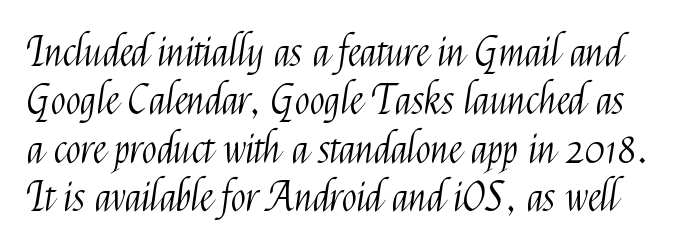
The image shows 40 px light, condensed sans-serif type; set line spacing 1.21x, normal letter spacing, not underlined; medium stroke contrast and a medium x-height.
